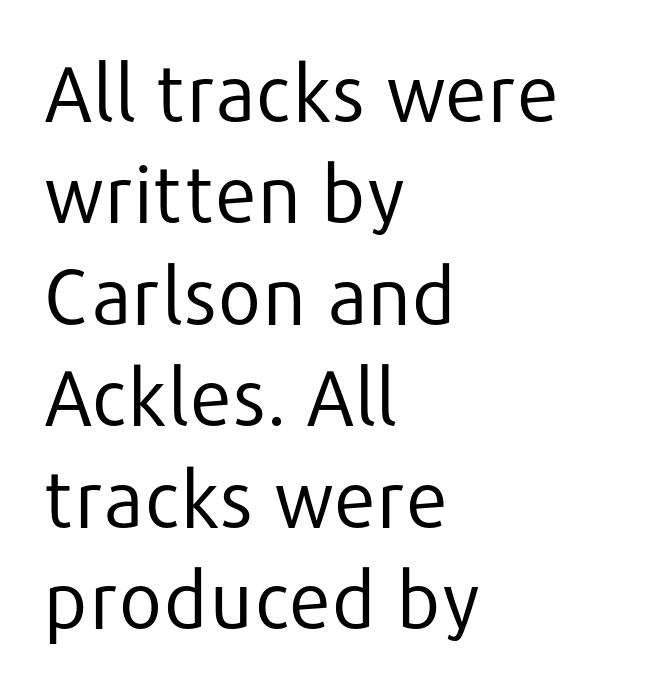
The passage shown stacks its lines at a standard gap. Does the lettering tilt? It doesn't — this is upright. The weight would be labelled regular, book, light, or lighter still. Typeset ragged right — the left edge is the straight one. These lines are rendered in a variable-pitch font. The passage shown is not underscored anywhere.
